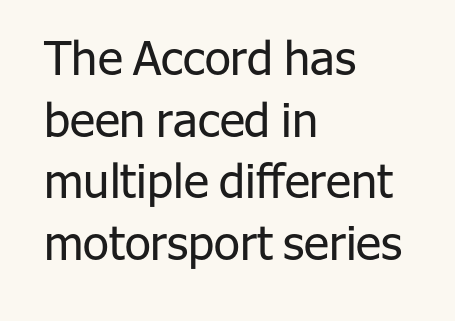
The image shows 47 px regular-weight sans-serif type, upright; set left-aligned, normal line spacing (1.31x), normal letter spacing, not underlined; low stroke contrast and a medium x-height.
